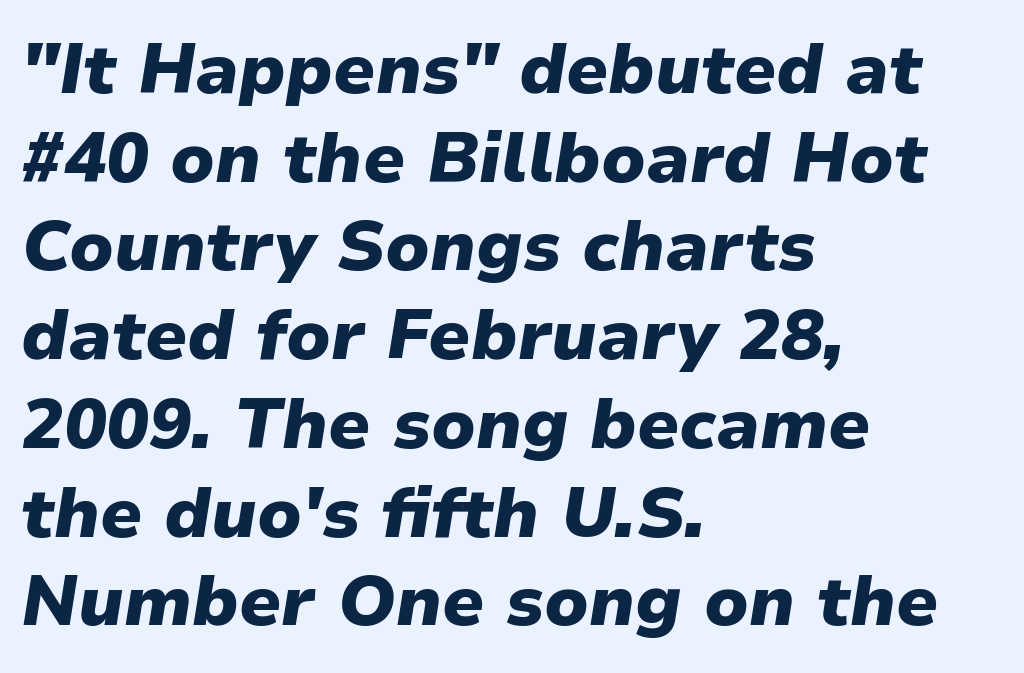
This sample has the flowing, uneven cadence of proportional lettering. Would a proofreader flag this as italicized? Yes. The lines sit at an ordinary, default distance from one another. The gap between lines stays unmarked.
